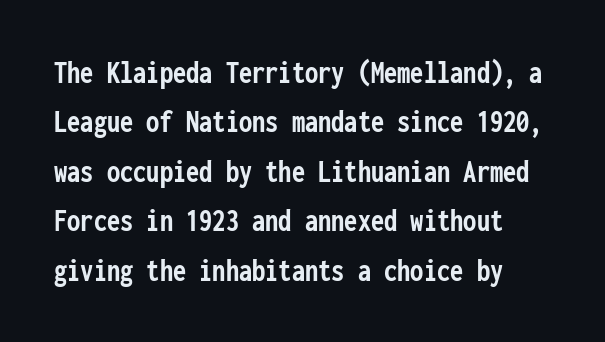
A dark, heavy texture on the line: the type is bold. Nope, not italic — everything's standing straight. Nobody drew a line under any word here. The letters march in equal steps, a hallmark of fixed-pitch type. In terms of letterspacing, this is plain default setting. A typesetter would call this leading conventional body-copy spacing.
